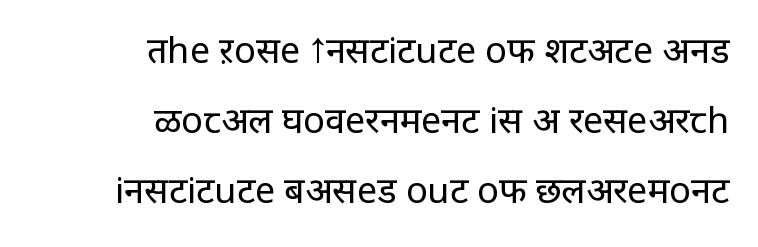
The image shows 36 px regular-weight sans-serif type, upright; set right-aligned, loose line spacing (1.94x), normal letter spacing, not underlined; low stroke contrast and a large x-height.
